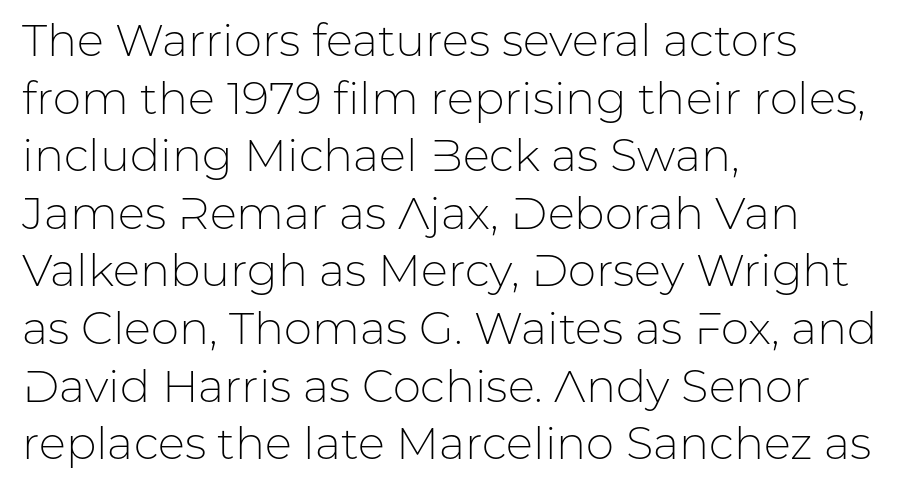
{"serif": "no", "italic": "no", "bold": "no", "weight": "light", "width": "normal", "stroke_contrast": "low", "x_height": "medium", "monospaced": "no", "underline": "no", "align": "left", "line_spacing": "normal", "line_spacing_ratio": 1.28, "letter_spacing": "normal", "letter_spacing_em": 0.0, "glyph_px": 45}
